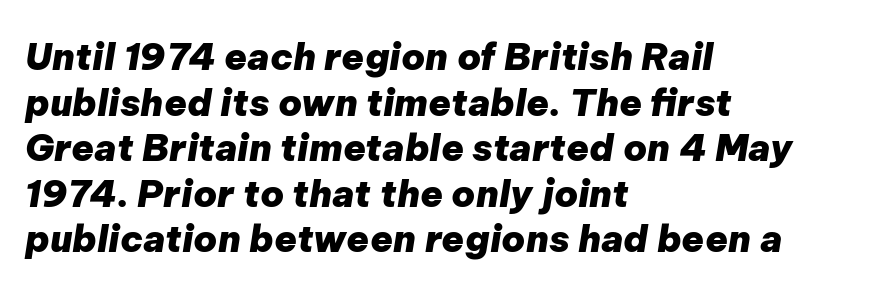
Is the block centered? No — it sits flush against the left margin. Does extra space separate the letters? No, they use regular spacing. The whole block is typeset with a tilt. The words here are not underlined.
